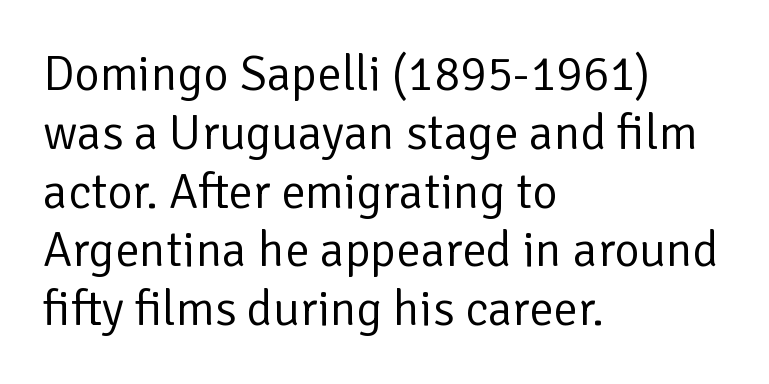
The image shows 49 px regular-weight sans-serif type, upright; set left-aligned, line spacing 1.2x, normal letter spacing, not underlined; low stroke contrast and a medium x-height.
